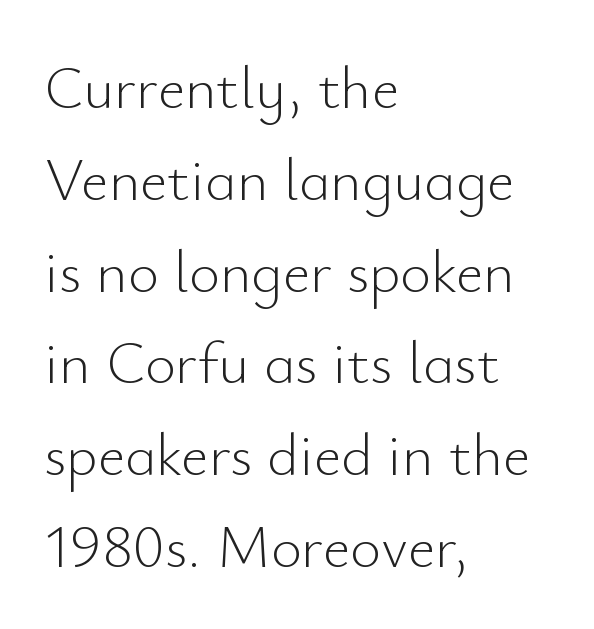
Letters have the restrained weight of plain body copy at most. Serifs: no, the terminals of the letterforms are clean. Compared with a centered layout, this one pins lines to the left instead. The type sits square on the baseline with zero lean.
